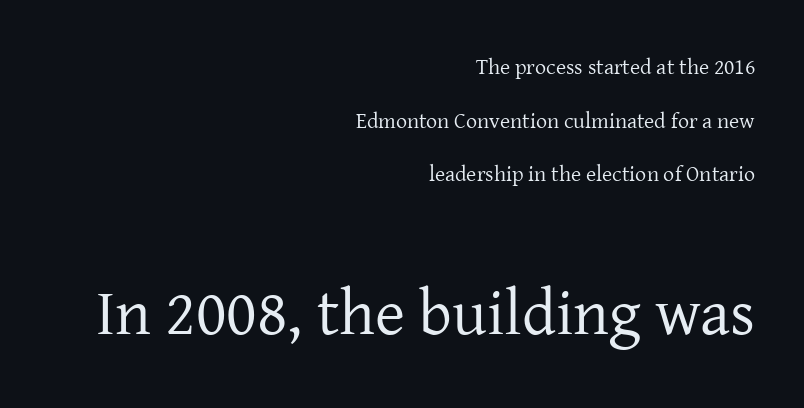
Notice how the passage keeps a crisp vertical edge on the right only. Small over large — that's the arrangement of the two blocks here. The words here are not underlined. Letter spacing: default. Vertical strokes here are truly vertical. Proportional: the letters do not fall into vertical columns.
